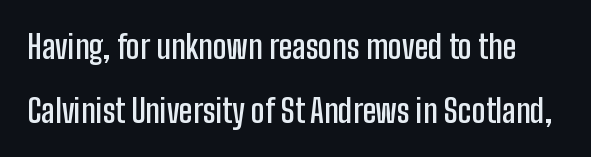
The image shows 32 px semibold, condensed sans-serif type, upright; set loose line spacing (2.0x), normal letter spacing, not underlined; low stroke contrast and a medium x-height.
